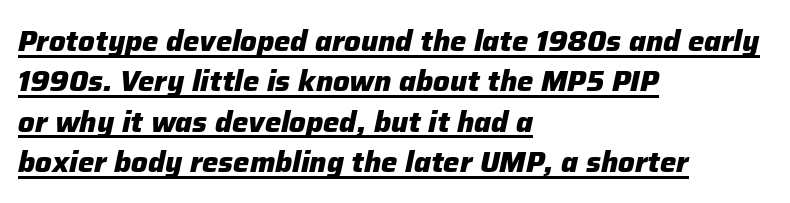
The image shows 29 px heavy type, italic (leaning right); set left-aligned, normal line spacing (1.39x), normal letter spacing, underlined; low stroke contrast and a medium x-height.
